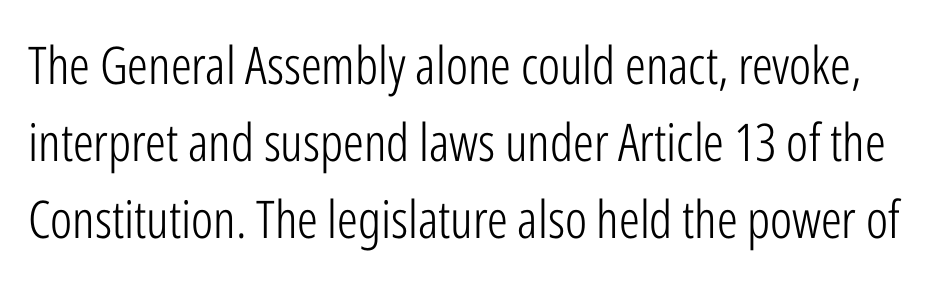
A typesetter would call this proportional, since set widths differ per character. The leading is moderate, giving the passage an even texture. Do the letters lean? They stand straight. No extra tracking has been applied to these lines. To sum up the face: it is a sans, with no serifs.
